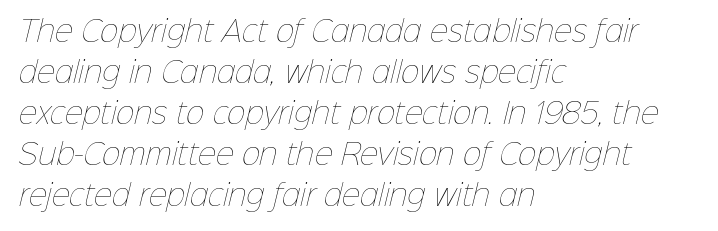
Q: Is the text bold? A: No.
Q: Is the text underlined? A: No.
Q: How is the paragraph aligned? A: Left-aligned.
Q: Is the spacing between letters normal or unusually wide? A: Normal.
Q: Is the spacing between lines tight, normal or loose? A: Normal.
Q: Width (condensed, normal, or wide)? A: Normal.
Q: Stroke contrast? A: Low.
Q: x-height? A: Medium.
Q: Monospaced? A: No.
